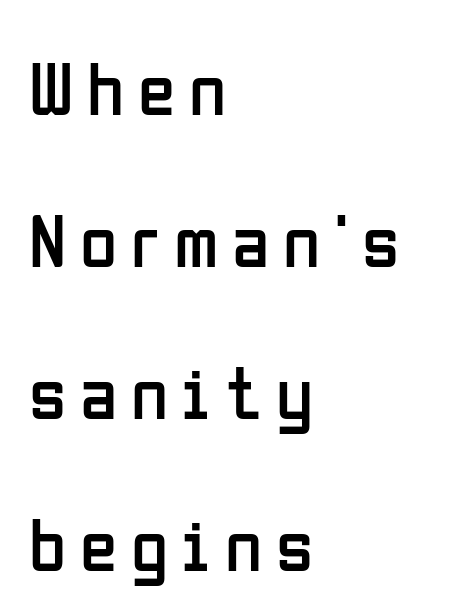
Successive baselines arrive slowly, with a big drop between each. Compared with a centered layout, this one pins lines to the left instead. The strip under each line holds only bare page. You can tell from the bare stems that sans-serif type was used. The typesetting does not lean heavy: it is not bold.
